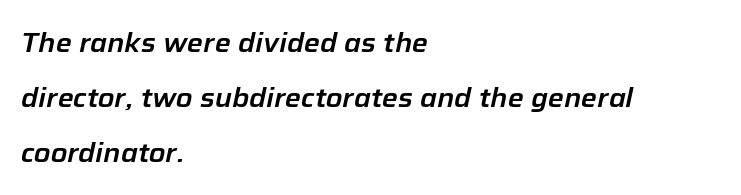
Q: Is the text italic (slanted)? A: Yes, it leans right by about 12 degrees.
Q: Is the text underlined? A: No.
Q: How is the paragraph aligned? A: Left-aligned.
Q: Is the spacing between letters normal or unusually wide? A: Normal.
Q: Is the spacing between lines tight, normal or loose? A: Loose.
